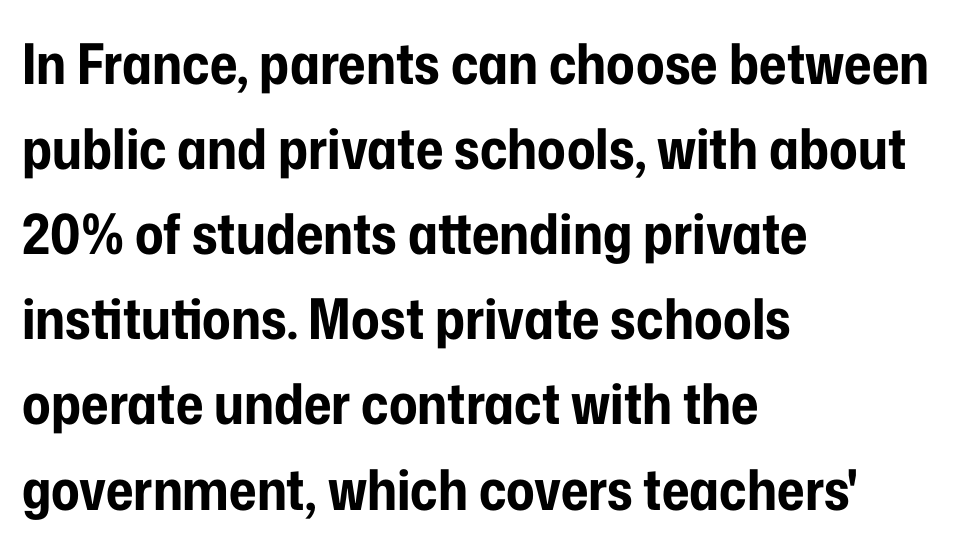
The passage shown is typed in a proportional face where columns would drift. Each glyph is drawn with heavy, bold strokes. These lines were composed using upright roman letters. Nobody touched the tracking dial on this one. The glyphs are unaccompanied by any horizontal stroke below them.
